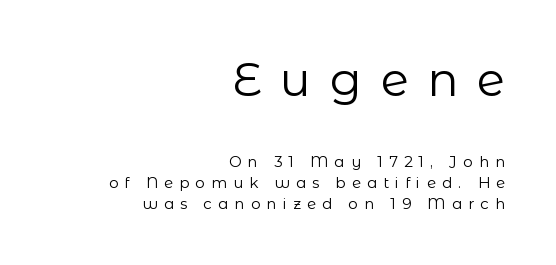
{"serif": "no", "italic": "no", "bold": "no", "weight": "regular", "width": "normal", "stroke_contrast": "low", "x_height": "medium", "monospaced": "no", "underline": "no", "align": "right", "line_spacing": "normal", "line_spacing_ratio": 1.4, "letter_spacing": "wide", "letter_spacing_em": 0.41, "larger_block": "first", "size_ratio": 3.07, "glyph_px": 46}
